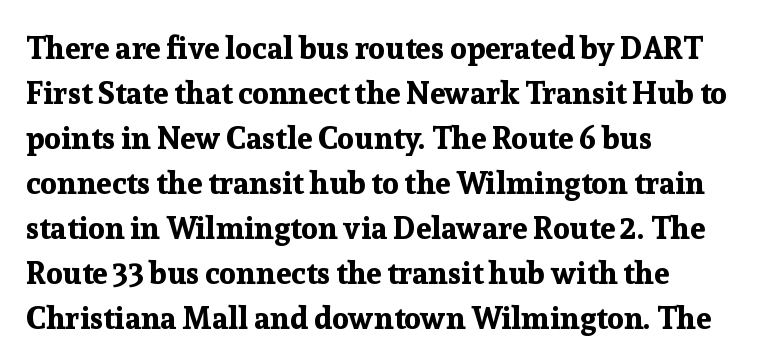
Q: Is the text bold? A: Yes.
Q: Is the text italic (slanted)? A: No, it is upright.
Q: Is the typeface a serif or a sans-serif typeface? A: Serif.
Q: Is the text underlined? A: No.
Q: How is the paragraph aligned? A: Left-aligned.
Q: Is the spacing between letters normal or unusually wide? A: Normal.
Q: Is the spacing between lines tight, normal or loose? A: Normal.
Q: Width (condensed, normal, or wide)? A: Normal.
Q: Stroke contrast? A: Low.
Q: x-height? A: Medium.
Q: Monospaced? A: No.
